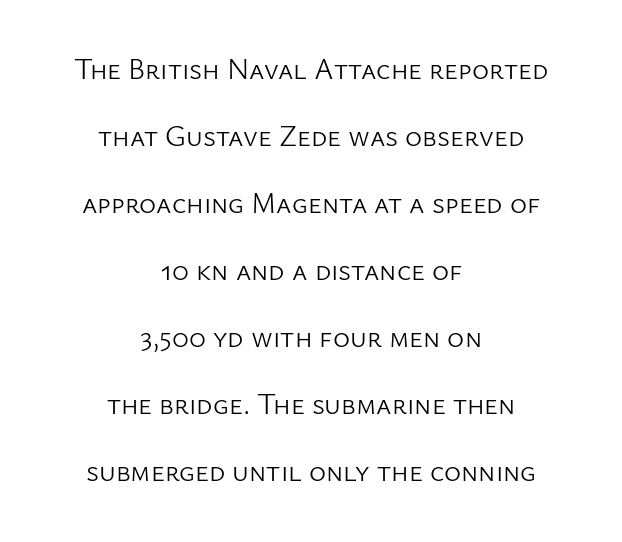
The text was rendered using a sans face with plain stroke endings. Successive baselines arrive slowly, with a big drop between each. Spacing verdict: proportional, widths tailored to each character. Posture: vertical. Check under the words: just untouched page.
